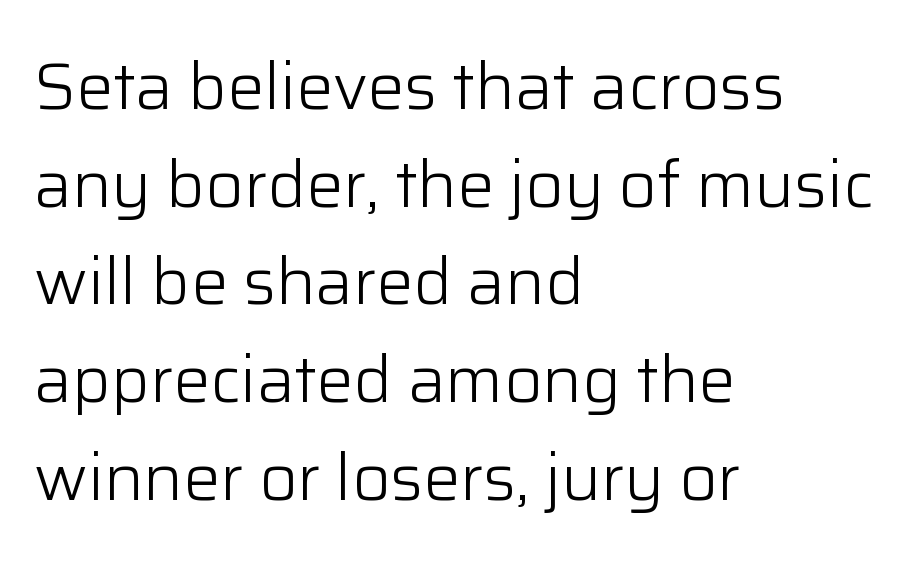
{"serif": "no", "italic": "no", "bold": "no", "weight": "light", "width": "normal", "stroke_contrast": "low", "x_height": "medium", "monospaced": "no", "underline": "no", "align": "left", "line_spacing": "normal", "line_spacing_ratio": 1.48, "letter_spacing": "normal", "letter_spacing_em": 0.0, "glyph_px": 66}
